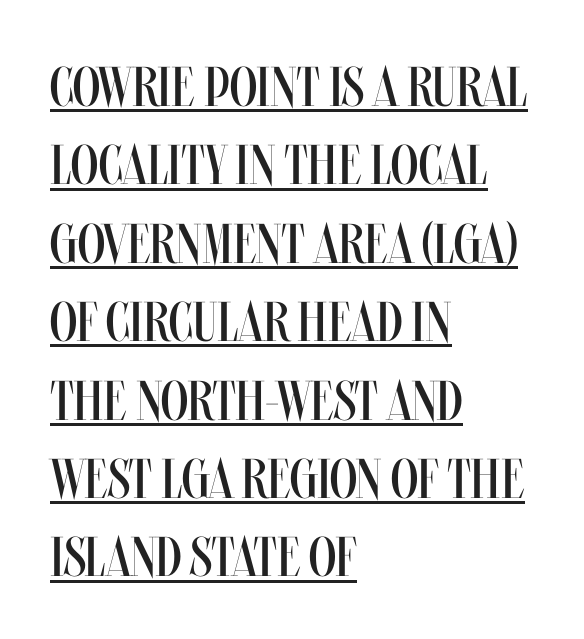
This rendering features underlined lettering. If you drew a ruler down the left edge, every line would touch it. Character widths vary here, with narrow letters taking less room than wide ones. Weight: not bold — regular or lighter. Tracking value appears to be zero — textbook default spacing. Leading: standard.
